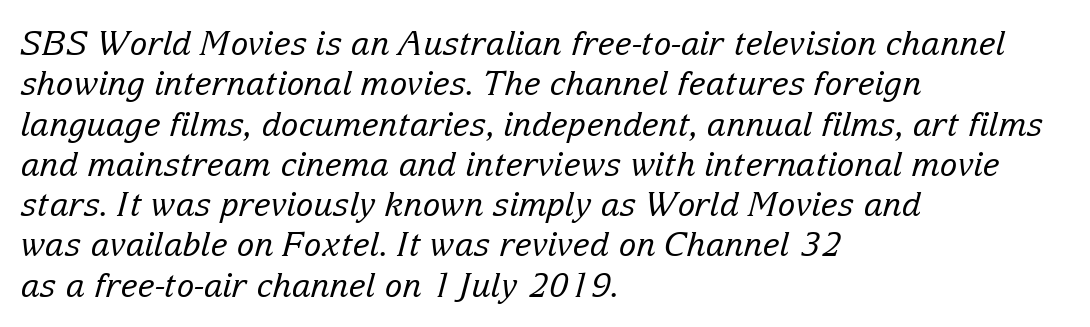
Q: Is the text bold? A: No.
Q: Is the text italic (slanted)? A: Yes, it leans right by about 15 degrees.
Q: Is the typeface a serif or a sans-serif typeface? A: Serif.
Q: Is the text underlined? A: No.
Q: How is the paragraph aligned? A: Left-aligned.
Q: Is the spacing between letters normal or unusually wide? A: Normal.
Q: Width (condensed, normal, or wide)? A: Normal.
Q: Stroke contrast? A: Low.
Q: x-height? A: Medium.
Q: Monospaced? A: No.
